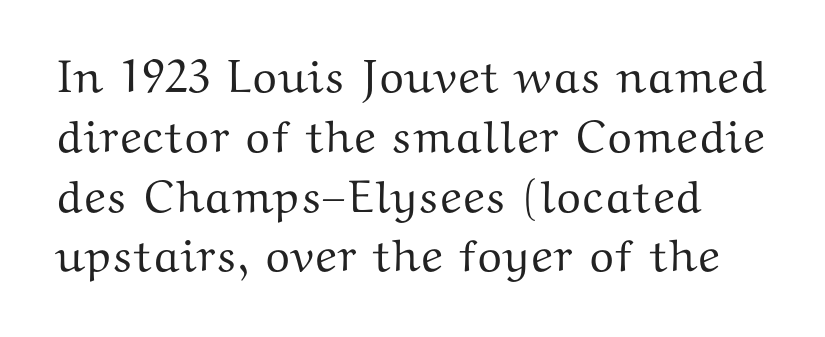
Honestly, there is no underline to notice here at all. Regular leading. Look at the tracking — it's just the regular setting, nothing added. Note: serifs present on the glyphs. Each letter keeps its own natural width here, so spacing adapts to shape. Designer's note — italics off, roman on.
